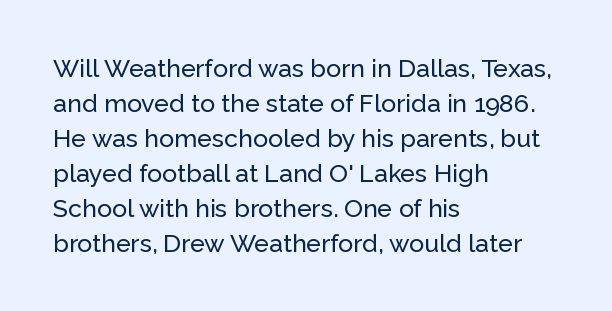
Q: Is the text italic (slanted)? A: No, it is upright.
Q: Is the text underlined? A: No.
Q: How is the paragraph aligned? A: Left-aligned.
Q: Is the spacing between letters normal or unusually wide? A: Normal.
Q: Is the spacing between lines tight, normal or loose? A: Normal.
